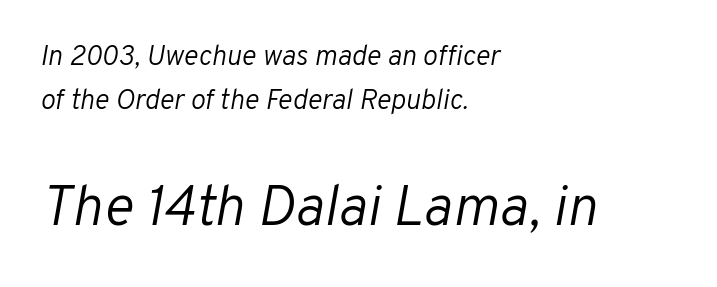
{"italic": "yes", "lean": "right", "slant_degrees": 10, "bold": "no", "weight": "light", "width": "normal", "stroke_contrast": "low", "x_height": "medium", "monospaced": "no", "underline": "no", "align": "left", "line_spacing": "normal", "line_spacing_ratio": 1.57, "letter_spacing": "normal", "letter_spacing_em": 0.0, "larger_block": "second", "size_ratio": 2.04, "glyph_px": 57}
